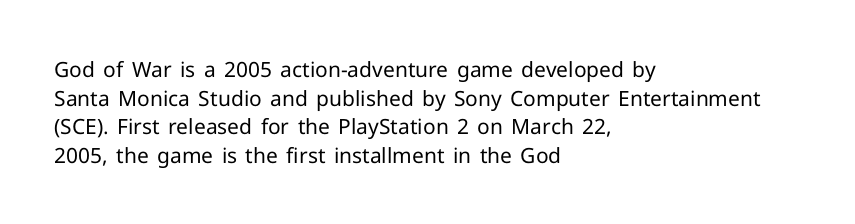
{"italic": "no", "bold": "no", "underline": "no", "align": "left", "line_spacing": "normal", "line_spacing_ratio": 1.36, "letter_spacing": "normal", "letter_spacing_em": 0.0, "glyph_px": 21}
